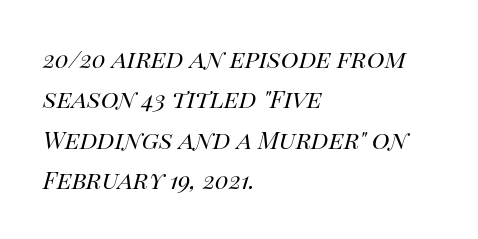
Q: Is the text bold? A: No.
Q: Is the text italic (slanted)? A: Yes, it leans right by about 14 degrees.
Q: Is the text underlined? A: No.
Q: How is the paragraph aligned? A: Left-aligned.
Q: Is the spacing between letters normal or unusually wide? A: Normal.
Q: Is the spacing between lines tight, normal or loose? A: Normal.
Q: Width (condensed, normal, or wide)? A: Normal.
Q: Stroke contrast? A: High.
Q: x-height? A: Large.
Q: Monospaced? A: No.
